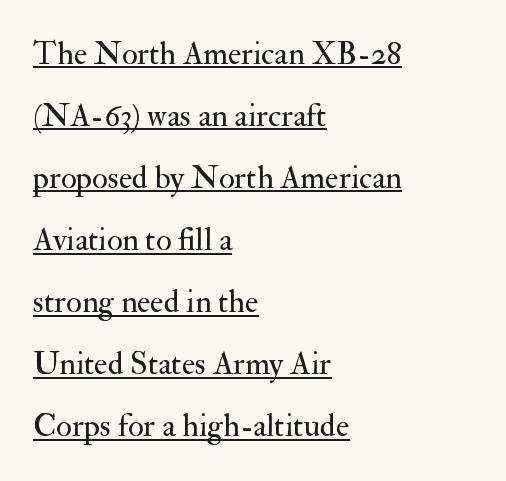
{"serif": "yes", "italic": "no", "bold": "no", "weight": "regular", "width": "normal", "stroke_contrast": "medium", "x_height": "small", "monospaced": "no", "underline": "yes", "align": "left", "line_spacing": "loose", "line_spacing_ratio": 1.94, "letter_spacing": "normal", "letter_spacing_em": 0.0, "glyph_px": 32}
